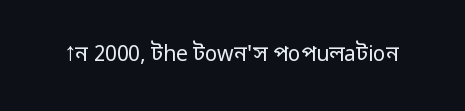
The image shows 21 px text type, upright; set normal letter spacing, not underlined.
